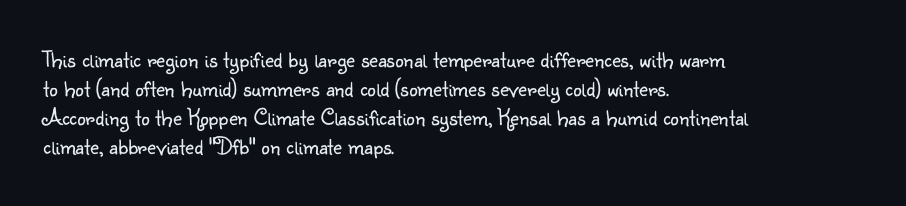
The image shows 24 px text type, upright; set left-aligned, line spacing 1.21x, normal letter spacing, not underlined.
